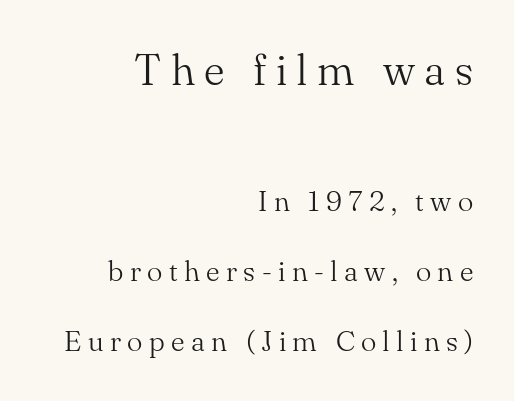
{"serif": "yes", "italic": "no", "bold": "no", "weight": "light", "width": "normal", "stroke_contrast": "medium", "x_height": "small", "monospaced": "no", "underline": "no", "align": "right", "line_spacing": "loose", "line_spacing_ratio": 2.41, "letter_spacing": "wide", "letter_spacing_em": 0.22, "larger_block": "first", "size_ratio": 1.52, "glyph_px": 44}
